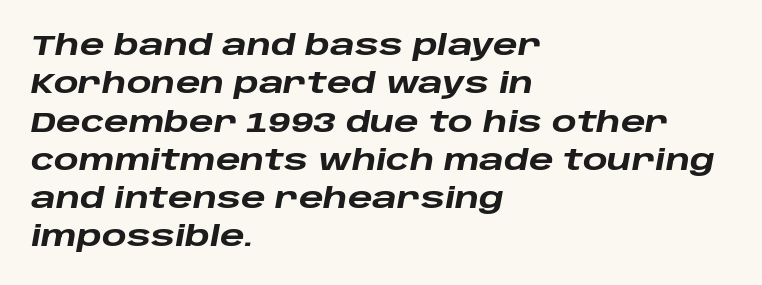
The image shows 29 px heavy, wide type, italic (leaning right); set left-aligned, normal line spacing (1.32x), normal letter spacing, not underlined; low stroke contrast and a large x-height.
